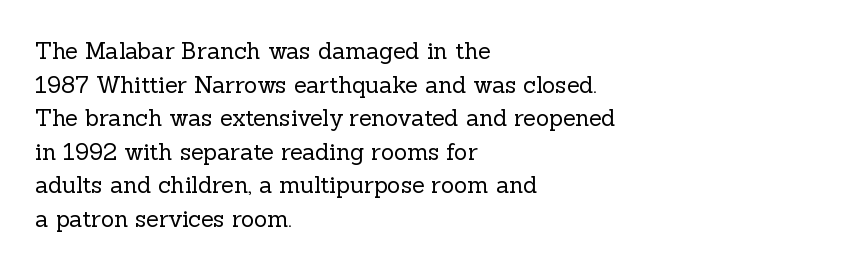
The image shows 23 px text type, upright; set left-aligned, normal line spacing (1.46x), normal letter spacing, not underlined.
